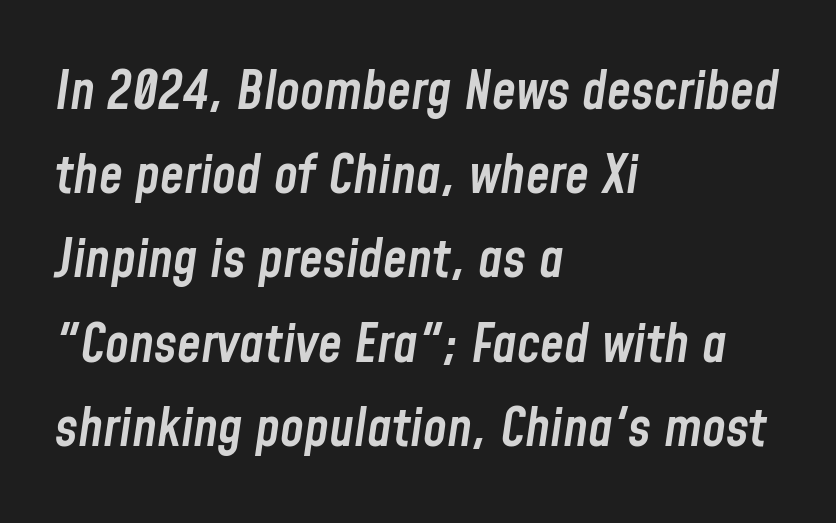
Q: Is the text bold? A: Semi-bold.
Q: Is the text italic (slanted)? A: Yes, it leans right by about 8 degrees.
Q: Is the text underlined? A: No.
Q: How is the paragraph aligned? A: Left-aligned.
Q: Is the spacing between letters normal or unusually wide? A: Normal.
Q: Is the spacing between lines tight, normal or loose? A: Normal.
Q: Width (condensed, normal, or wide)? A: Condensed.
Q: Stroke contrast? A: Low.
Q: x-height? A: Medium.
Q: Monospaced? A: No.
